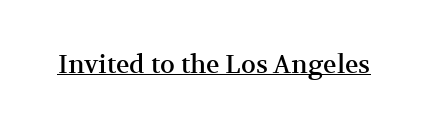
{"italic": "no", "underline": "yes", "letter_spacing": "normal", "letter_spacing_em": 0.0, "glyph_px": 25}
